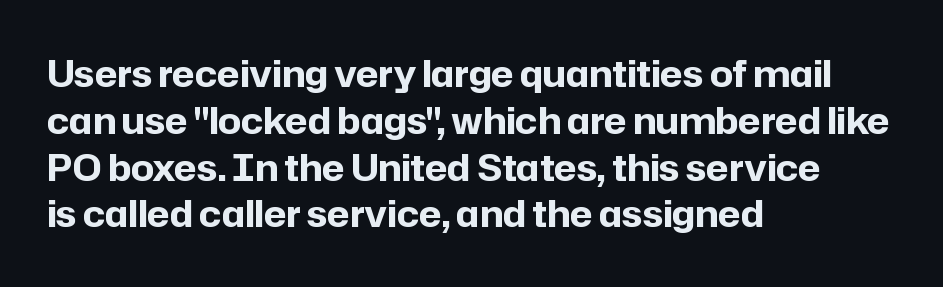
The image shows 36 px bold sans-serif type, upright; set left-aligned, normal line spacing (1.3x), normal letter spacing, not underlined; low stroke contrast and a medium x-height.
